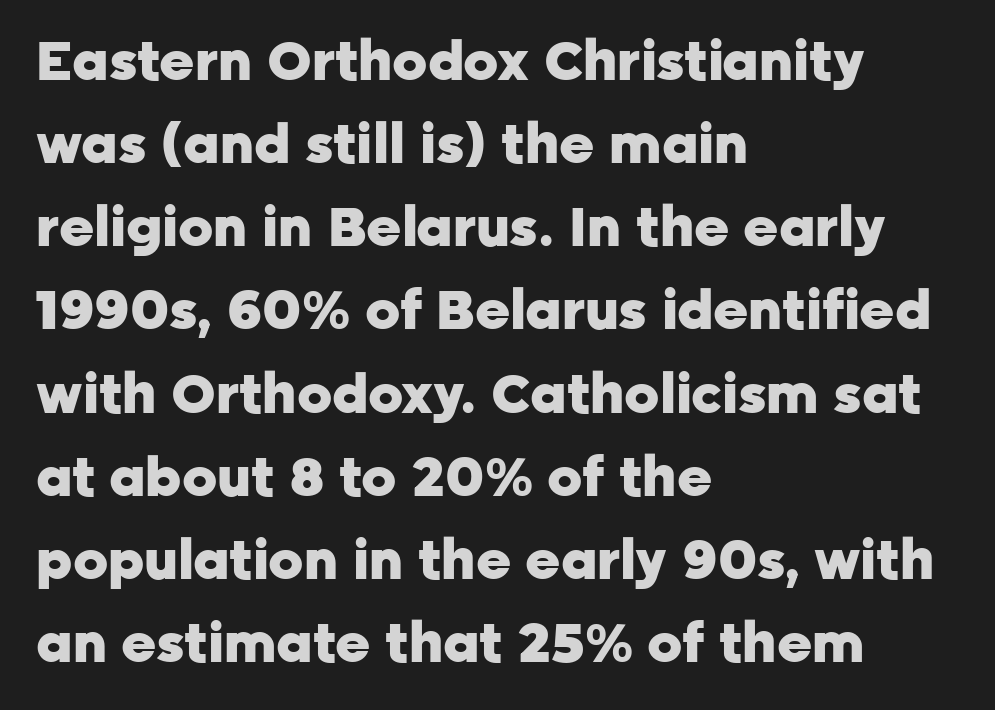
{"serif": "no", "italic": "no", "bold": "yes", "weight": "heavy", "width": "normal", "stroke_contrast": "low", "x_height": "medium", "monospaced": "no", "underline": "no", "align": "left", "line_spacing": "normal", "line_spacing_ratio": 1.54, "letter_spacing": "normal", "letter_spacing_em": 0.0, "glyph_px": 54}
